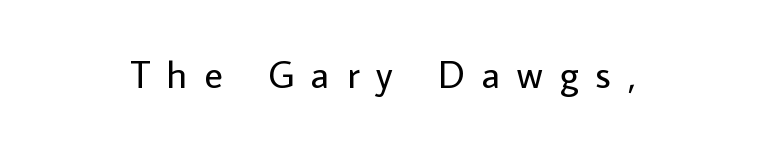
{"serif": "no", "italic": "no", "bold": "no", "weight": "regular", "width": "normal", "stroke_contrast": "low", "x_height": "medium", "monospaced": "no", "underline": "no", "letter_spacing": "wide", "letter_spacing_em": 0.44, "glyph_px": 39}
